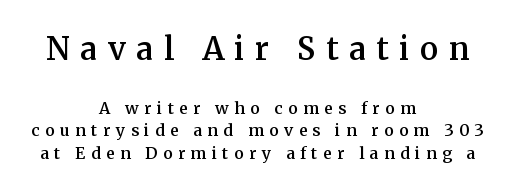
The image shows 31 px semibold serif type, upright; set centered, normal line spacing (1.41x), unusually wide letter spacing (+0.34 em), not underlined; the first (top) block is 1.94x larger; medium stroke contrast and a medium x-height.
